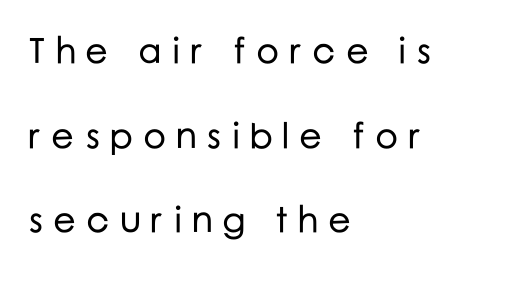
The image shows 36 px sans-serif type, upright; set left-aligned, loose line spacing (2.35x), unusually wide letter spacing (+0.27 em), not underlined; low stroke contrast and a medium x-height.
